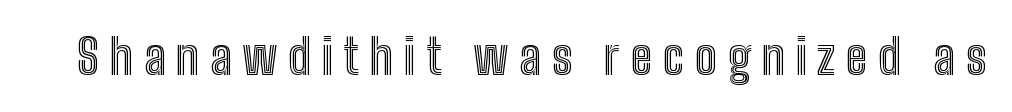
Q: Is the text italic (slanted)? A: No, it is upright.
Q: Is the text underlined? A: No.
Q: Is the spacing between letters normal or unusually wide? A: Unusually wide.
Q: Width (condensed, normal, or wide)? A: Condensed.
Q: x-height? A: Medium.
Q: Monospaced? A: No.
